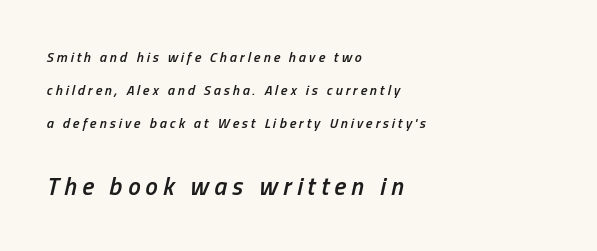
The image shows 25 px text type, italic (leaning right); set left-aligned, loose line spacing (2.37x), unusually wide letter spacing (+0.21 em), not underlined; the second (bottom) block is 1.79x larger.
